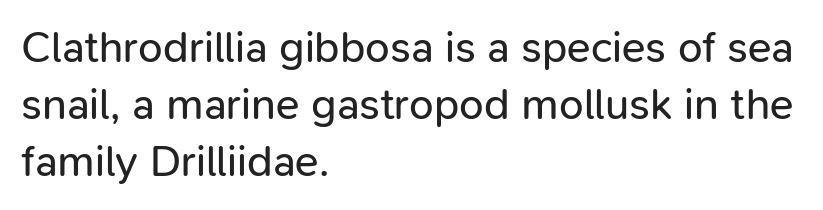
The image shows 44 px regular-weight sans-serif type, upright; set left-aligned, normal line spacing (1.3x), normal letter spacing, not underlined; low stroke contrast and a medium x-height.
